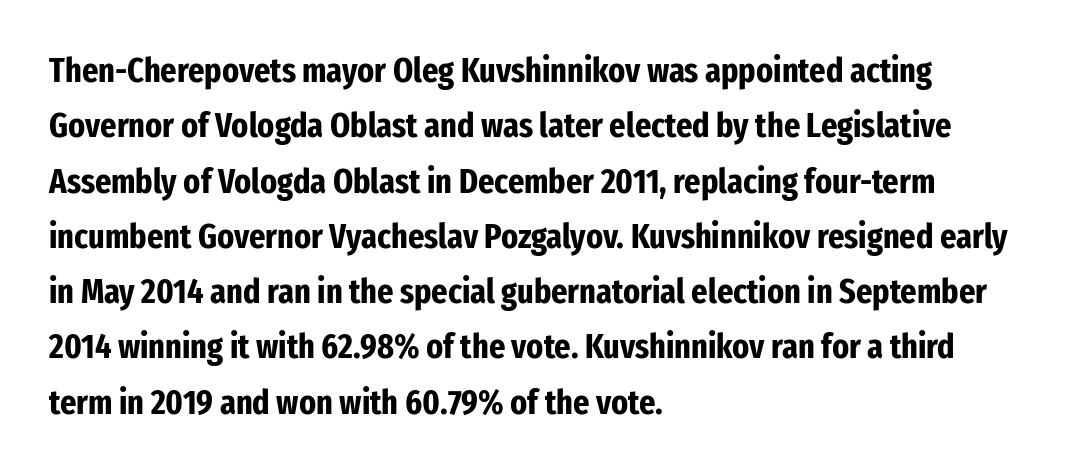
Q: Is the text bold? A: Yes.
Q: Is the text italic (slanted)? A: No, it is upright.
Q: Is the typeface a serif or a sans-serif typeface? A: Sans-serif.
Q: Is the text underlined? A: No.
Q: How is the paragraph aligned? A: Left-aligned.
Q: Is the spacing between letters normal or unusually wide? A: Normal.
Q: Is the spacing between lines tight, normal or loose? A: Normal.
Q: Width (condensed, normal, or wide)? A: Condensed.
Q: Stroke contrast? A: Low.
Q: x-height? A: Medium.
Q: Monospaced? A: No.
